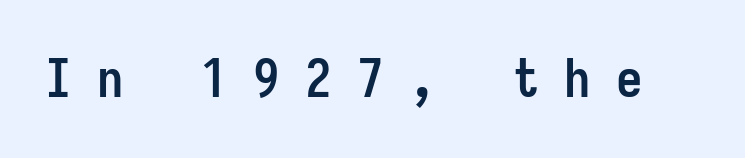
Do the letters lean? They stand straight. This sample has the even, mechanical cadence of fixed-width lettering. Compared with an ordinary text face, these strokes are far heavier — a full bold. What stands out about the letter spacing? Its width — letters are far apart. Nobody drew a line under any word here. Unlike a traditional serif, this face leaves its strokes unadorned.
